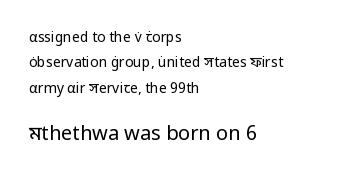
Q: Is the text bold? A: No.
Q: Is the text italic (slanted)? A: No, it is upright.
Q: Is the text underlined? A: No.
Q: How is the paragraph aligned? A: Left-aligned.
Q: Is the spacing between letters normal or unusually wide? A: Normal.
Q: Which block of text is set in a larger size, the first (top) or the second (bottom)? A: The second (bottom) one.
